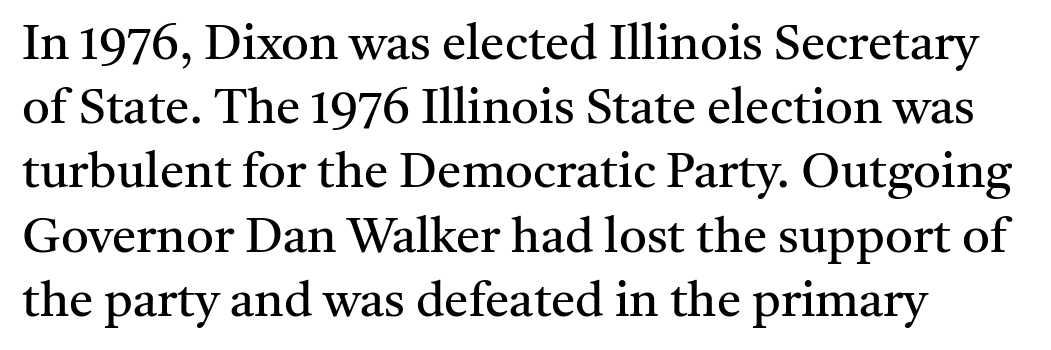
{"serif": "yes", "italic": "no", "bold": "no", "weight": "regular", "width": "normal", "stroke_contrast": "medium", "x_height": "medium", "monospaced": "no", "underline": "no", "align": "left", "line_spacing": "normal", "line_spacing_ratio": 1.31, "letter_spacing": "normal", "letter_spacing_em": 0.0, "glyph_px": 49}
